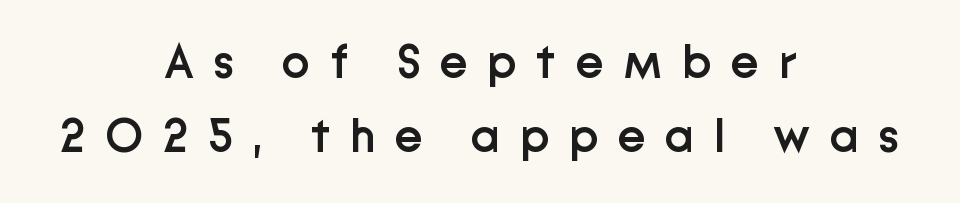
{"serif": "no", "italic": "no", "bold": "semi", "weight": "semibold", "width": "normal", "stroke_contrast": "low", "x_height": "medium", "monospaced": "no", "underline": "no", "align": "center", "line_spacing": "normal", "line_spacing_ratio": 1.58, "letter_spacing": "wide", "letter_spacing_em": 0.42, "glyph_px": 47}
